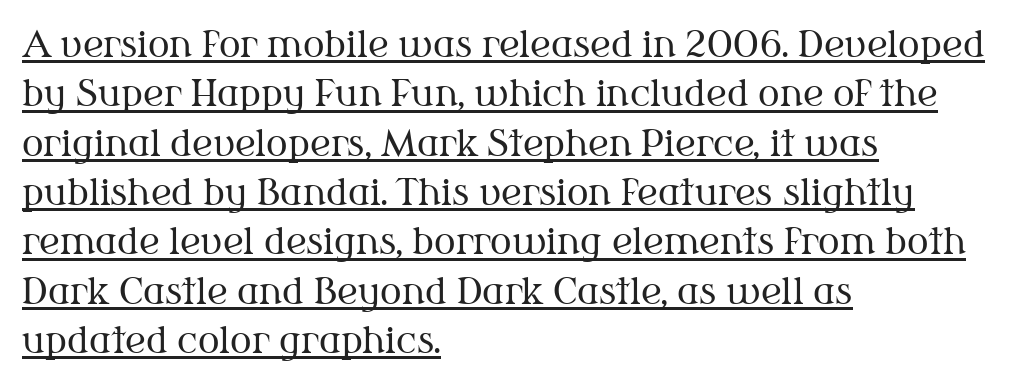
Whoever set this chose a conventional vertical rhythm. Ink coverage per letter is moderate at most. Unlike a clean sans, this face finishes its strokes with serifs. Varying glyph widths throughout — classic text-font behaviour.
